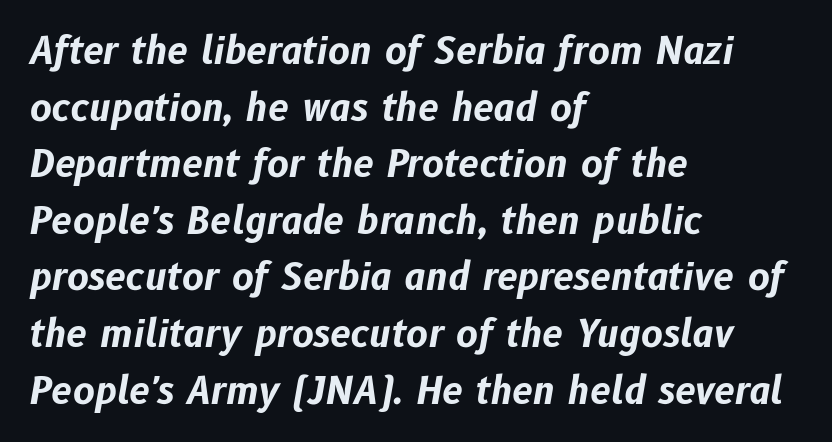
{"italic": "yes", "lean": "right", "slant_degrees": 10, "bold": "yes", "weight": "bold", "width": "normal", "stroke_contrast": "low", "x_height": "medium", "monospaced": "no", "underline": "no", "align": "left", "line_spacing": "normal", "line_spacing_ratio": 1.53, "letter_spacing": "normal", "letter_spacing_em": 0.0, "glyph_px": 37}
